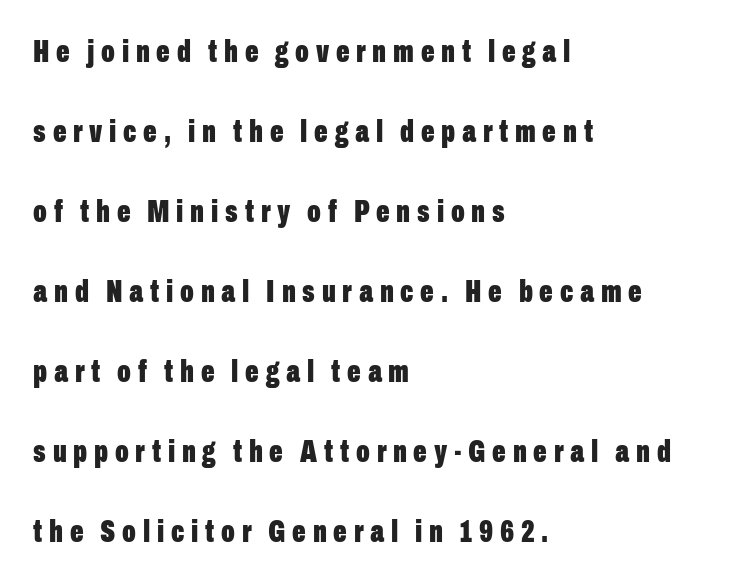
The string is rendered with underlining switched off. The passage is arranged the way most books set body copy — flush left. If you drew a line through each stem, it would be perfectly vertical. The letters are bold, with thick, heavy strokes.
